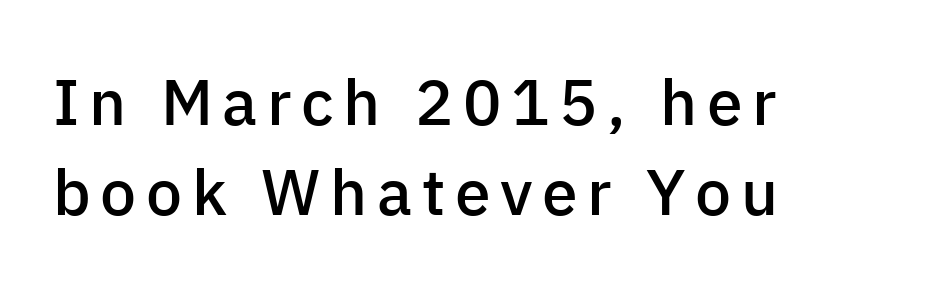
The image shows 64 px semibold sans-serif type, upright; set left-aligned, normal line spacing (1.4x), not underlined; low stroke contrast and a medium x-height.
